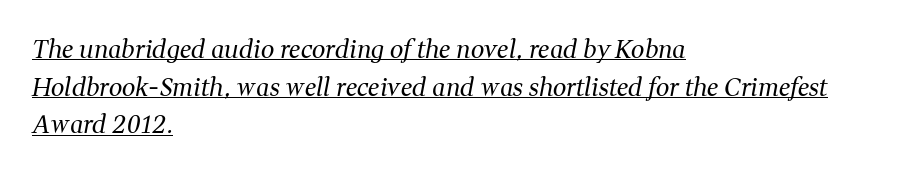
The image shows 24 px text type, italic (leaning right); set left-aligned, normal line spacing (1.57x), normal letter spacing, underlined.
